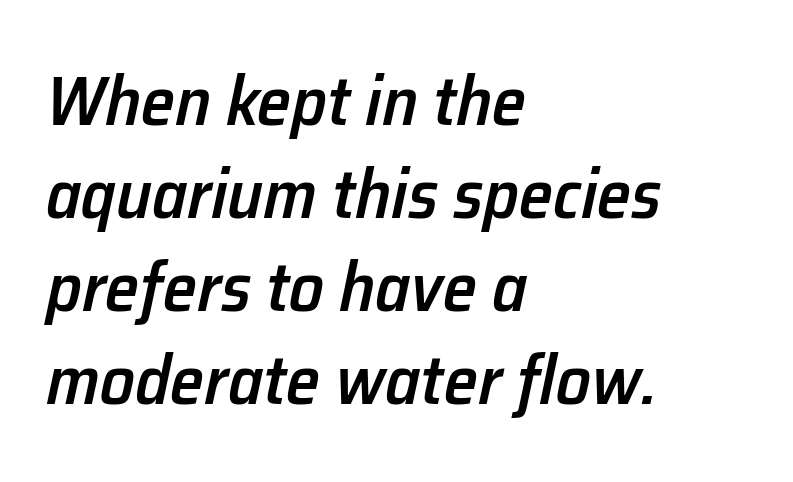
Q: Is the text bold? A: Semi-bold.
Q: Is the text italic (slanted)? A: Yes, it leans right by about 12 degrees.
Q: Is the text underlined? A: No.
Q: How is the paragraph aligned? A: Left-aligned.
Q: Is the spacing between letters normal or unusually wide? A: Normal.
Q: Is the spacing between lines tight, normal or loose? A: Normal.
Q: Width (condensed, normal, or wide)? A: Normal.
Q: Stroke contrast? A: Low.
Q: x-height? A: Medium.
Q: Monospaced? A: No.
